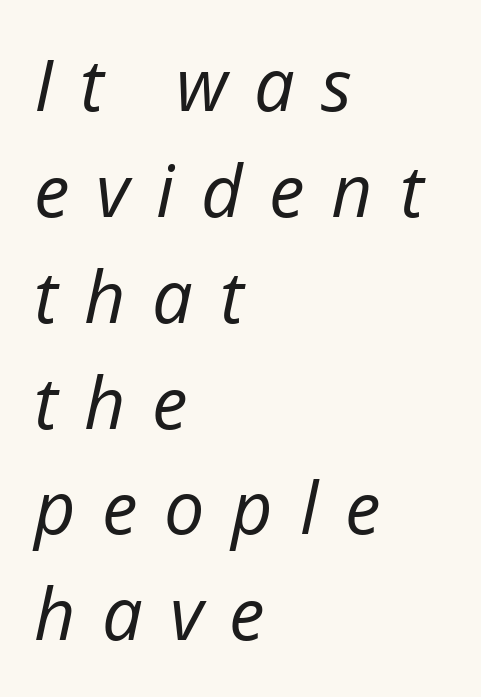
When letters slant like this, we call the style italic. Horizontal alignment here is leftward, the default for most running prose. You could not count columns in this text — the font is proportionally spaced. Beneath every word, the page is bare. Each stroke keeps to a modest, everyday thickness or less. The block of text has a typical density, with ordinary space between rows.
